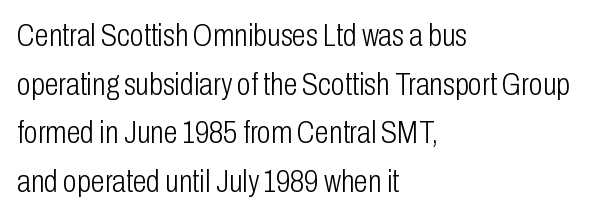
Q: Is the text bold? A: No.
Q: Is the text italic (slanted)? A: No, it is upright.
Q: Is the typeface a serif or a sans-serif typeface? A: Sans-serif.
Q: Is the text underlined? A: No.
Q: How is the paragraph aligned? A: Left-aligned.
Q: Is the spacing between letters normal or unusually wide? A: Normal.
Q: Is the spacing between lines tight, normal or loose? A: Normal.
Q: Width (condensed, normal, or wide)? A: Condensed.
Q: Stroke contrast? A: Low.
Q: x-height? A: Medium.
Q: Monospaced? A: No.
